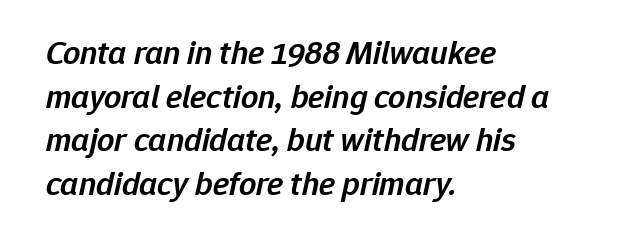
Does the weight exceed regular? Yes, but only to semibold. Observe the ordinary spacing: letters are neighbours, not strangers. Horizontal bands of white between lines are of average thickness. The text block is weighted toward the left margin, trailing off unevenly rightward. Proportional: the letters do not fall into vertical columns.
